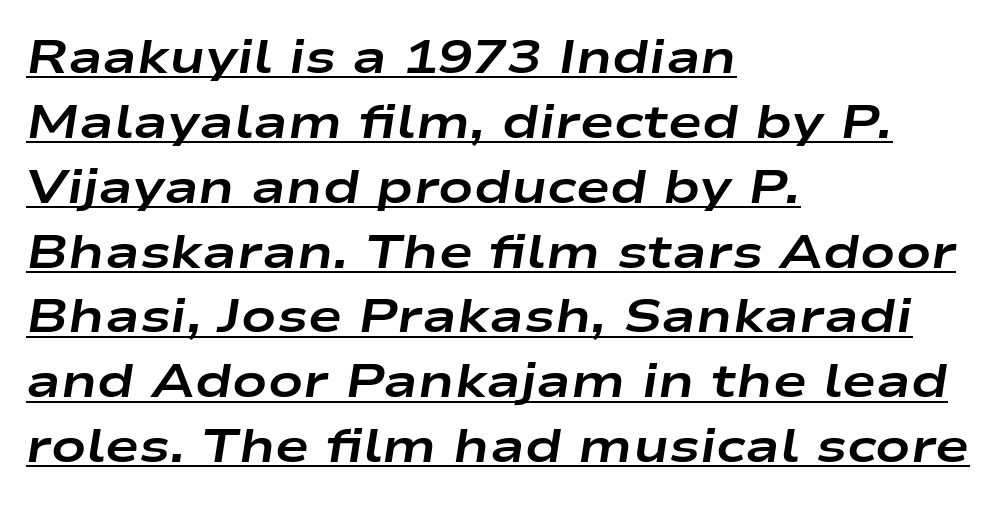
{"italic": "yes", "lean": "right", "slant_degrees": 9, "bold": "yes", "weight": "bold", "width": "wide", "stroke_contrast": "low", "x_height": "medium", "monospaced": "no", "underline": "yes", "align": "left", "line_spacing": "normal", "line_spacing_ratio": 1.41, "letter_spacing": "normal", "letter_spacing_em": 0.0, "glyph_px": 46}
